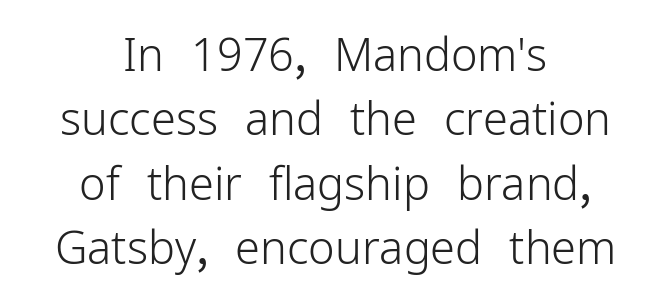
The image shows 45 px light sans-serif type, upright; set centered, normal line spacing (1.43x), normal letter spacing, not underlined; low stroke contrast and a medium x-height.
